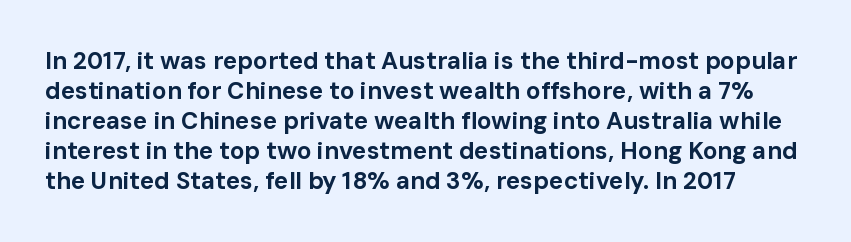
The letters are bold, with thick, heavy strokes. These lines keep a tight, regular rhythm from letter to letter. Beneath every word, the page is bare. When letters stand straight like this, we call the style roman or upright. Quick note: interline space is typical.
